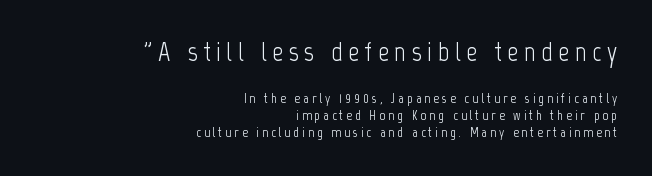
The image shows 27 px text type, upright; set right-aligned, line spacing 1.2x, unusually wide letter spacing (+0.21 em), not underlined; the first (top) block is 1.93x larger.
